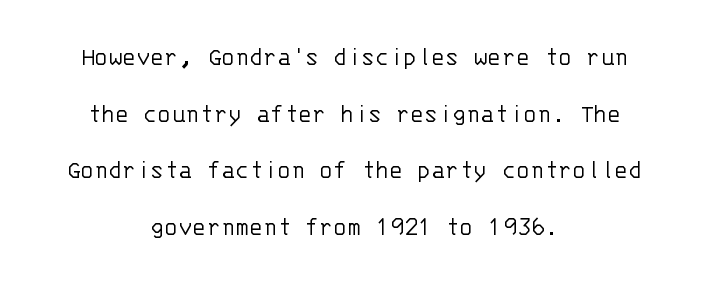
Q: Is the text bold? A: No.
Q: Is the text italic (slanted)? A: No, it is upright.
Q: Is the text underlined? A: No.
Q: How is the paragraph aligned? A: Centered.
Q: Is the spacing between letters normal or unusually wide? A: Normal.
Q: Is the spacing between lines tight, normal or loose? A: Loose.
